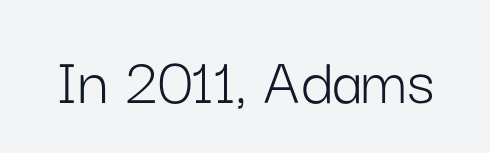
Q: Is the text bold? A: No.
Q: Is the text italic (slanted)? A: No, it is upright.
Q: Is the typeface a serif or a sans-serif typeface? A: Sans-serif.
Q: Is the text underlined? A: No.
Q: Is the spacing between letters normal or unusually wide? A: Normal.
Q: Width (condensed, normal, or wide)? A: Normal.
Q: Stroke contrast? A: Low.
Q: x-height? A: Medium.
Q: Monospaced? A: No.
